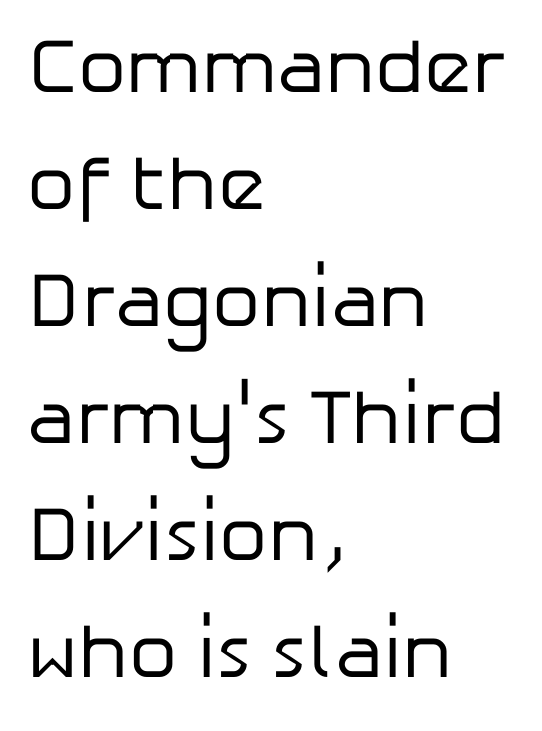
{"serif": "no", "italic": "no", "bold": "no", "weight": "regular", "width": "normal", "stroke_contrast": "low", "x_height": "medium", "monospaced": "no", "underline": "no", "align": "left", "line_spacing": "normal", "line_spacing_ratio": 1.52, "letter_spacing": "normal", "letter_spacing_em": 0.0, "glyph_px": 77}
